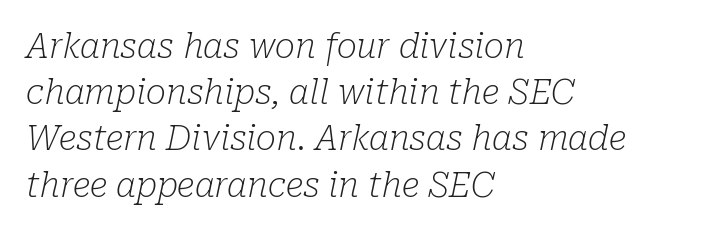
The image shows 34 px light serif type, italic (leaning right); set left-aligned, normal line spacing (1.36x), normal letter spacing, not underlined; low stroke contrast and a medium x-height.
